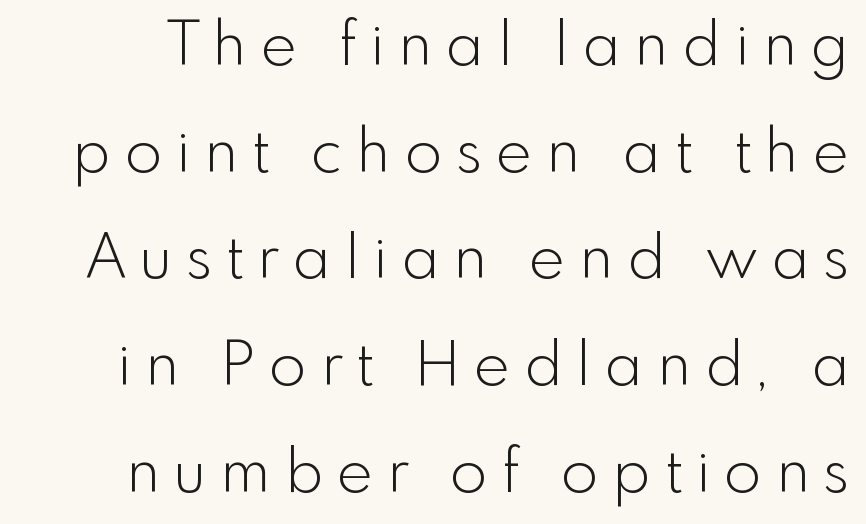
Q: Is the text bold? A: No.
Q: Is the text italic (slanted)? A: No, it is upright.
Q: Is the typeface a serif or a sans-serif typeface? A: Sans-serif.
Q: Is the text underlined? A: No.
Q: Is the spacing between letters normal or unusually wide? A: Unusually wide.
Q: Width (condensed, normal, or wide)? A: Normal.
Q: x-height? A: Small.
Q: Monospaced? A: No.
